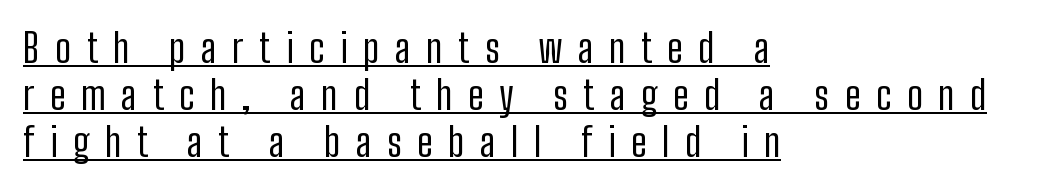
The image shows 40 px regular-weight, condensed sans-serif type, upright; set left-aligned, line spacing 1.17x, unusually wide letter spacing (+0.39 em), underlined; low stroke contrast and a medium x-height.
